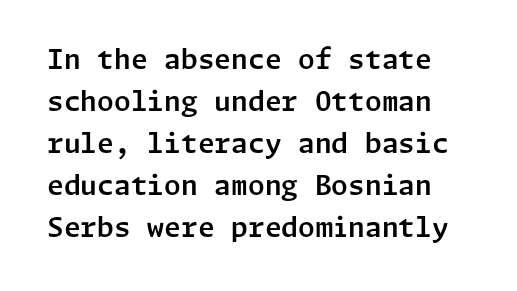
{"italic": "no", "underline": "no", "line_spacing": "normal", "line_spacing_ratio": 1.56, "letter_spacing": "normal", "letter_spacing_em": 0.0, "glyph_px": 27}
